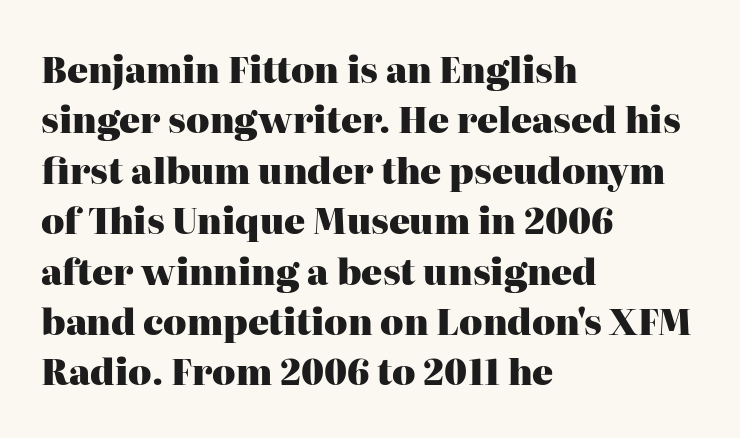
Small tapered or slab feet sit at the stroke ends, so this counts as serif. The typesetter chose a ragged-right arrangement here. Each new line begins a customary step beneath the previous one. The glyphs have the mass of a bold cut. The gaps between neighbouring characters are ordinary and unremarkable.
